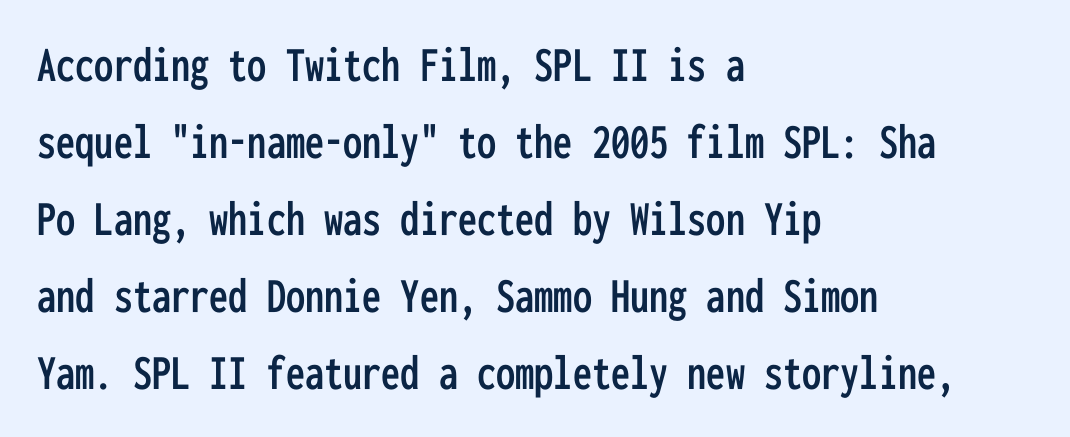
Q: Is the text italic (slanted)? A: No, it is upright.
Q: Is the typeface a serif or a sans-serif typeface? A: Sans-serif.
Q: Is the text underlined? A: No.
Q: How is the paragraph aligned? A: Left-aligned.
Q: Is the spacing between letters normal or unusually wide? A: Normal.
Q: Is the spacing between lines tight, normal or loose? A: Normal.
Q: Width (condensed, normal, or wide)? A: Condensed.
Q: Stroke contrast? A: Low.
Q: x-height? A: Medium.
Q: Monospaced? A: Yes.
